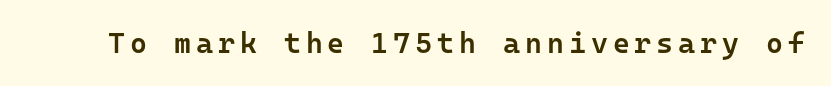
These lines carry some extra weight — a demibold, not a full bold. Observe the absence of serifs on each vertical stroke in this sample. The foot of each line stays bare and open. Every character here occupies the same horizontal width, giving the sample a typewriter-like rhythm.
